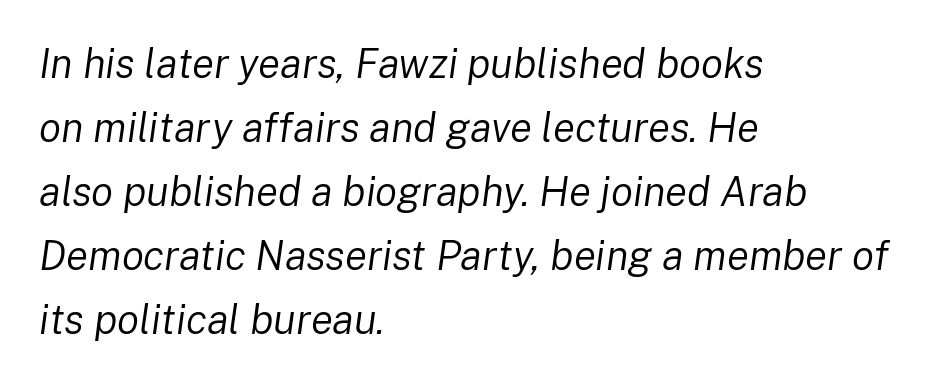
{"italic": "yes", "lean": "right", "slant_degrees": 8, "bold": "no", "weight": "regular", "width": "normal", "stroke_contrast": "low", "x_height": "medium", "monospaced": "no", "underline": "no", "align": "left", "line_spacing": "normal", "line_spacing_ratio": 1.56, "letter_spacing": "normal", "letter_spacing_em": 0.0, "glyph_px": 41}
